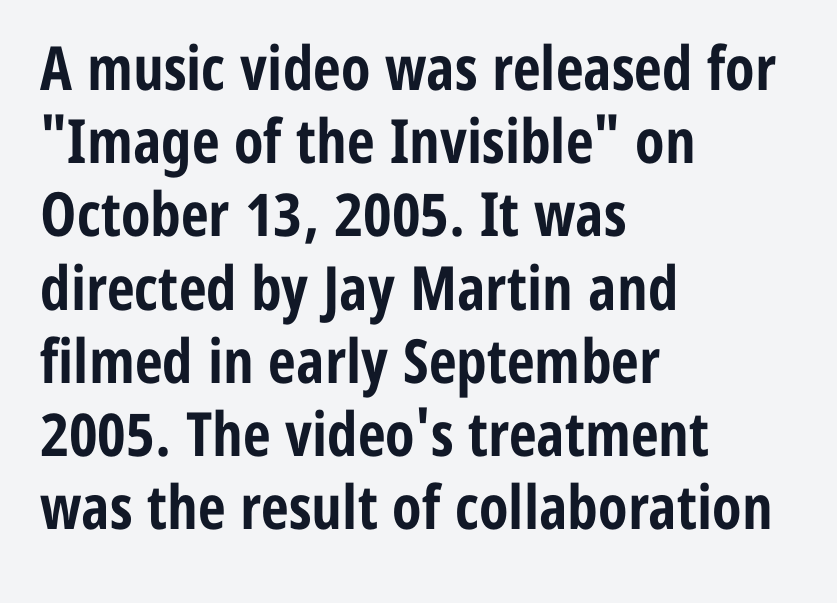
Q: Is the text bold? A: Yes.
Q: Is the text italic (slanted)? A: No, it is upright.
Q: Is the typeface a serif or a sans-serif typeface? A: Sans-serif.
Q: Is the text underlined? A: No.
Q: How is the paragraph aligned? A: Left-aligned.
Q: Is the spacing between letters normal or unusually wide? A: Normal.
Q: Width (condensed, normal, or wide)? A: Condensed.
Q: Stroke contrast? A: Low.
Q: x-height? A: Medium.
Q: Monospaced? A: No.
